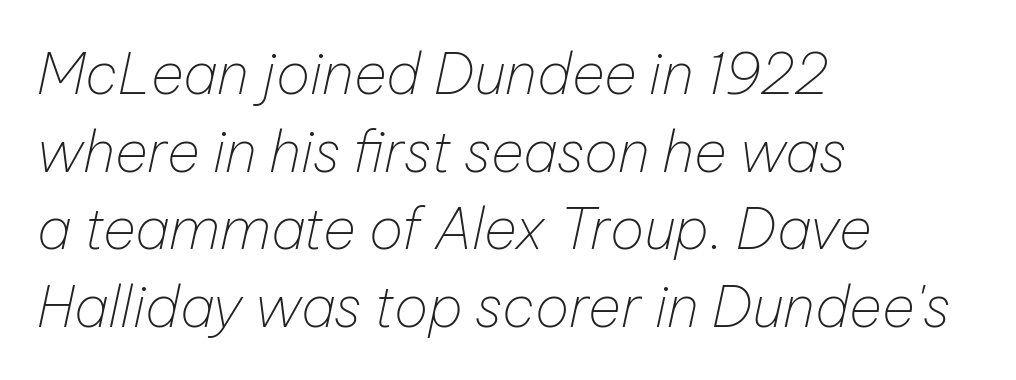
Yep, that's italic — everything's leaning. Glance below the letters and you will spot only blank space. These lines are rendered in a variable-pitch font. Horizontal bands of white between lines are of average thickness. Default kerning and tracking; the words read as compact shapes. Every row of glyphs begins at an identical x-position on the left.
